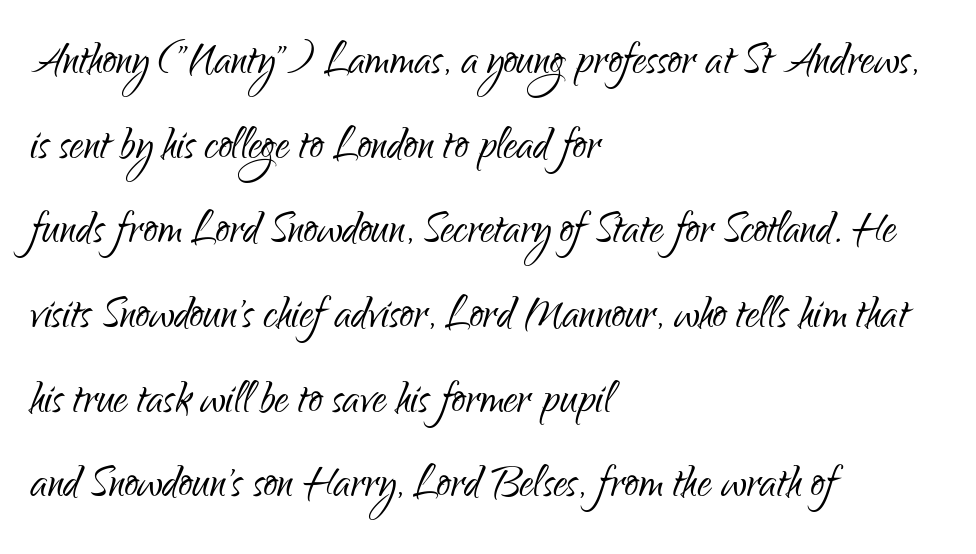
The image shows 55 px light, condensed sans-serif type; set left-aligned, normal line spacing (1.54x), normal letter spacing, not underlined; low stroke contrast and a small x-height.
